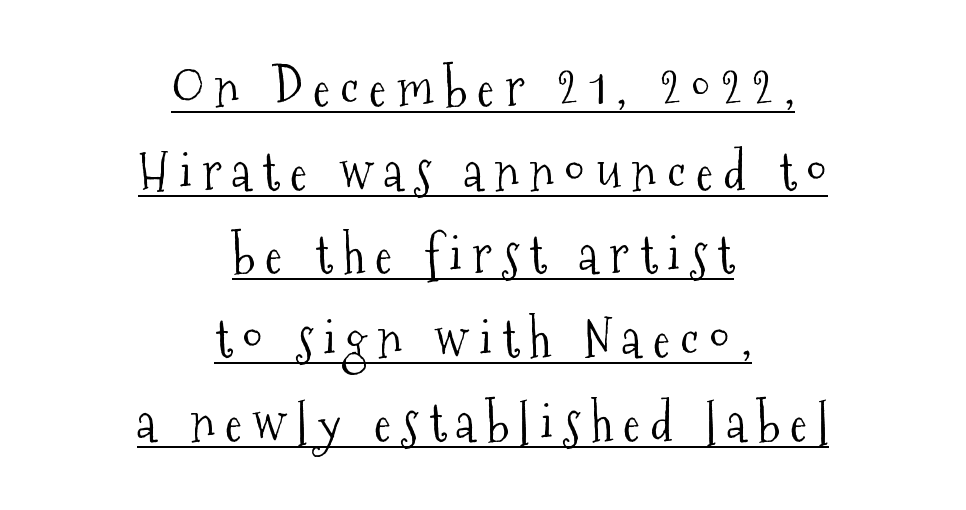
The image shows 52 px light, condensed serif type, upright; set centered, normal line spacing (1.61x), unusually wide letter spacing (+0.2 em), underlined; medium stroke contrast and a medium x-height.
